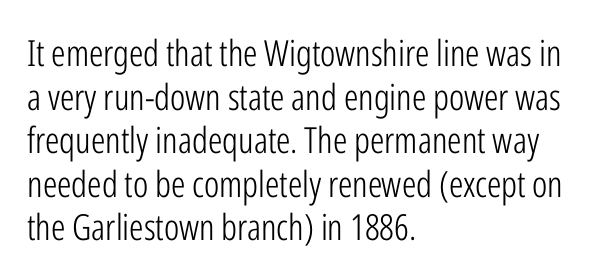
Q: Is the text bold? A: No.
Q: Is the text italic (slanted)? A: No, it is upright.
Q: Is the typeface a serif or a sans-serif typeface? A: Sans-serif.
Q: Is the text underlined? A: No.
Q: How is the paragraph aligned? A: Left-aligned.
Q: Is the spacing between letters normal or unusually wide? A: Normal.
Q: Width (condensed, normal, or wide)? A: Condensed.
Q: Stroke contrast? A: Low.
Q: x-height? A: Medium.
Q: Monospaced? A: No.
